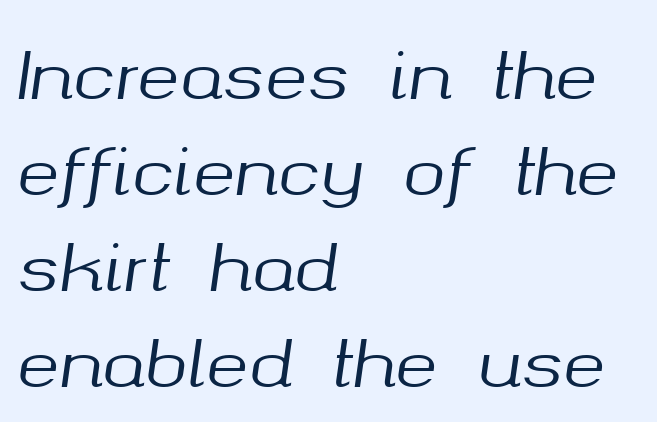
{"italic": "yes", "lean": "right", "slant_degrees": 8, "width": "normal", "stroke_contrast": "medium", "x_height": "medium", "monospaced": "no", "underline": "no", "align": "left", "line_spacing": "normal", "line_spacing_ratio": 1.5, "letter_spacing": "normal", "letter_spacing_em": 0.0, "glyph_px": 64}
